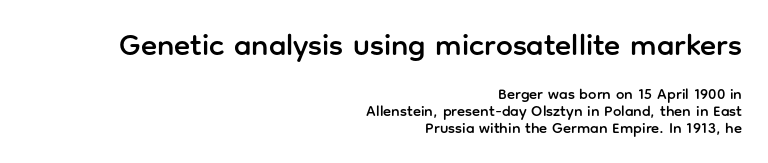
Q: Is the text italic (slanted)? A: No, it is upright.
Q: Is the typeface a serif or a sans-serif typeface? A: Sans-serif.
Q: Is the text underlined? A: No.
Q: How is the paragraph aligned? A: Right-aligned.
Q: Is the spacing between letters normal or unusually wide? A: Normal.
Q: Is the spacing between lines tight, normal or loose? A: Tight.
Q: Which block of text is set in a larger size, the first (top) or the second (bottom)? A: The first (top) one.
Q: Width (condensed, normal, or wide)? A: Normal.
Q: Stroke contrast? A: Low.
Q: x-height? A: Medium.
Q: Monospaced? A: No.
